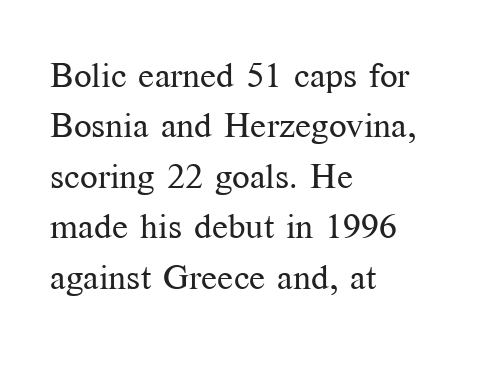
The image shows 35 px regular-weight serif type, upright; set left-aligned, normal line spacing (1.44x), normal letter spacing, not underlined; medium stroke contrast and a medium x-height.
